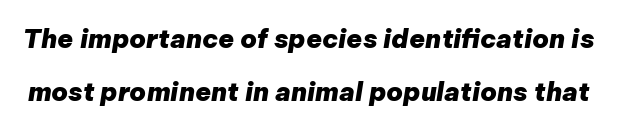
Q: Is the text bold? A: Yes.
Q: Is the text italic (slanted)? A: Yes, it leans right by about 9 degrees.
Q: Is the text underlined? A: No.
Q: Is the spacing between letters normal or unusually wide? A: Normal.
Q: Is the spacing between lines tight, normal or loose? A: Loose.
